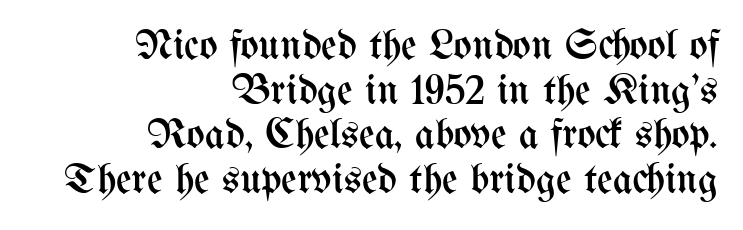
Upright lettering throughout. The strip under each line holds only bare page. Leading: reduced. Compared with a flush-left layout, this one pins lines to the opposite, right side.
